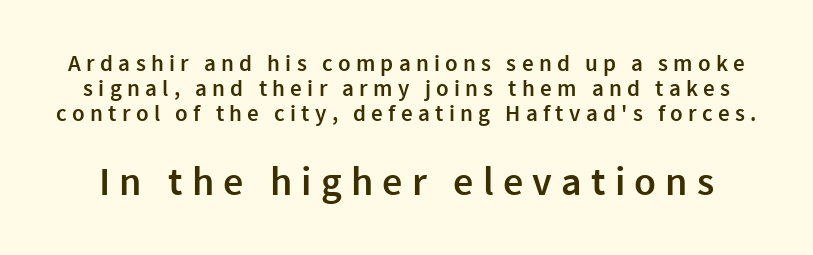
The image shows 40 px semibold sans-serif type, upright; set tight line spacing (1.09x), unusually wide letter spacing (+0.23 em), not underlined; the second (bottom) block is 1.74x larger; a medium x-height.
